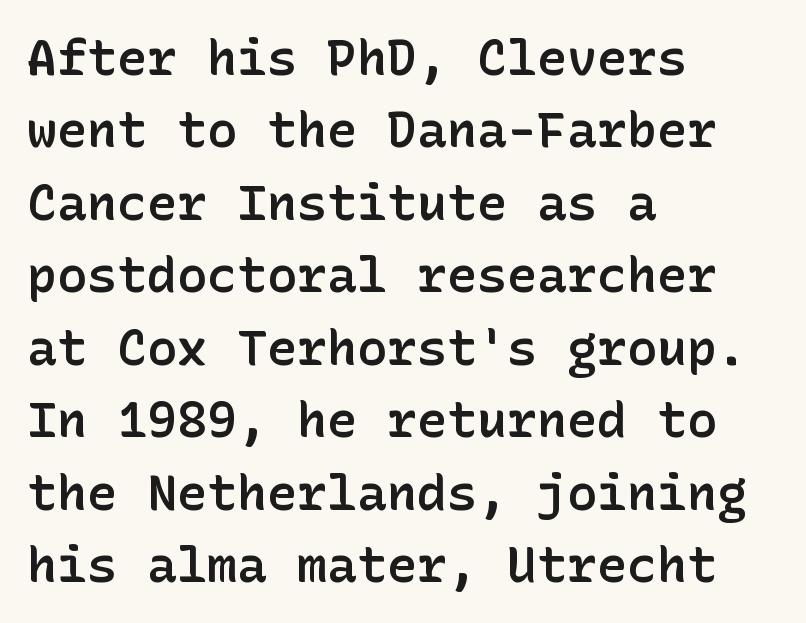
The designer left line spacing at the default. If you drew a line through each stem, it would be perfectly vertical. Between one letter and the next there's only the usual sliver of space. Set as a demibold, roughly 600 on the weight scale. Rule under the text: the space is simply empty. I'd call this a sans setting — the letters go barefoot.
